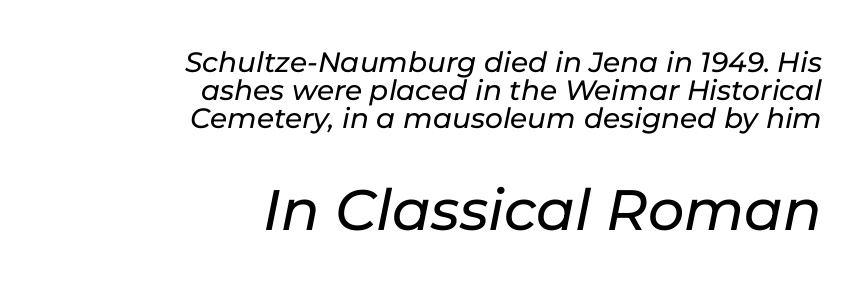
Q: Is the text italic (slanted)? A: Yes, it leans right by about 11 degrees.
Q: Is the text underlined? A: No.
Q: How is the paragraph aligned? A: Right-aligned.
Q: Is the spacing between letters normal or unusually wide? A: Normal.
Q: Is the spacing between lines tight, normal or loose? A: Tight.
Q: Which block of text is set in a larger size, the first (top) or the second (bottom)? A: The second (bottom) one.
Q: Width (condensed, normal, or wide)? A: Normal.
Q: Stroke contrast? A: Low.
Q: x-height? A: Medium.
Q: Monospaced? A: No.
